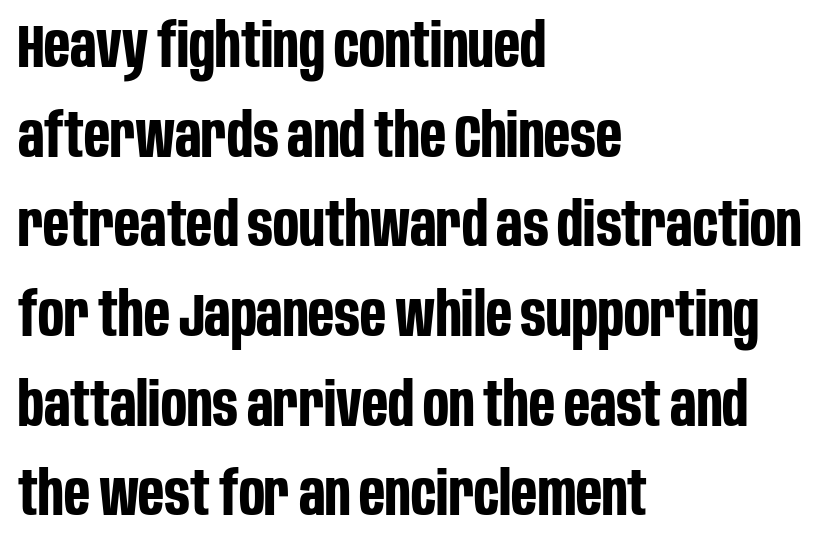
Q: Is the text bold? A: Yes.
Q: Is the text italic (slanted)? A: No, it is upright.
Q: Is the typeface a serif or a sans-serif typeface? A: Sans-serif.
Q: Is the text underlined? A: No.
Q: How is the paragraph aligned? A: Left-aligned.
Q: Is the spacing between letters normal or unusually wide? A: Normal.
Q: Is the spacing between lines tight, normal or loose? A: Normal.
Q: Width (condensed, normal, or wide)? A: Condensed.
Q: Stroke contrast? A: Low.
Q: x-height? A: Large.
Q: Monospaced? A: No.
